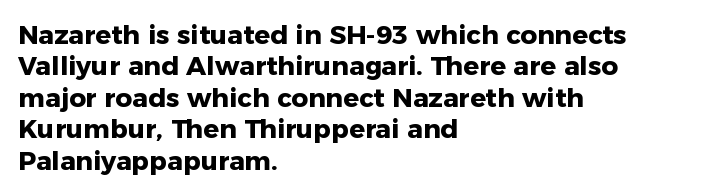
Q: Is the text bold? A: Yes.
Q: Is the text italic (slanted)? A: No, it is upright.
Q: Is the text underlined? A: No.
Q: How is the paragraph aligned? A: Left-aligned.
Q: Is the spacing between letters normal or unusually wide? A: Normal.
